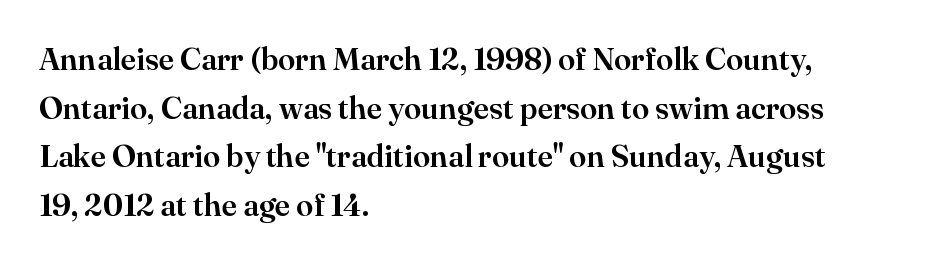
Does the lettering tilt? It doesn't — this is upright. Lines of text with bare space underneath. Note the varied advance widths — an 'i' is clearly narrower than an 'm'. Quick note: interline space is typical.
